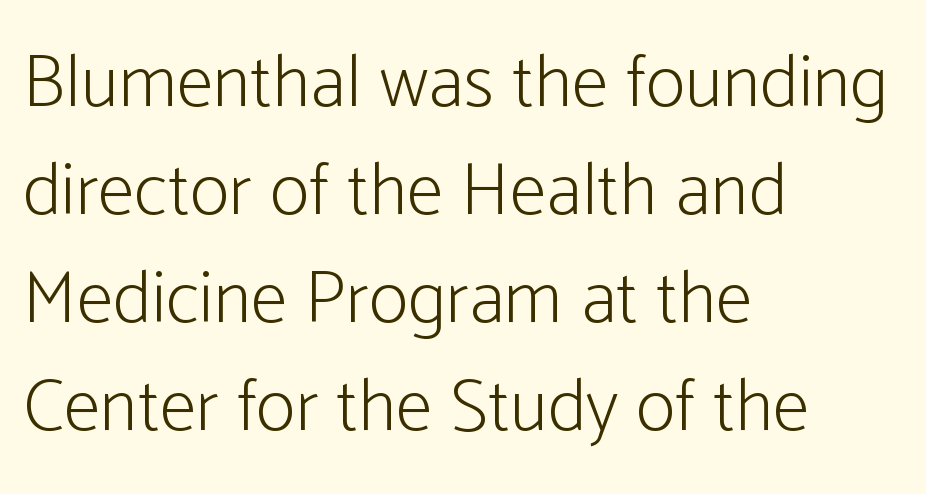
{"serif": "no", "italic": "no", "bold": "no", "weight": "light", "width": "condensed", "stroke_contrast": "low", "x_height": "medium", "monospaced": "no", "underline": "no", "align": "left", "line_spacing": "normal", "line_spacing_ratio": 1.44, "letter_spacing": "normal", "letter_spacing_em": 0.0, "glyph_px": 75}
